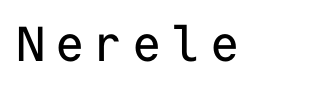
The rendering shows plain stroke endings on the letterforms — a sans-serif design. The face used here is monospaced, like something from a code editor. Rule under the text: the space is simply empty. The type sits square on the baseline with zero lean.
